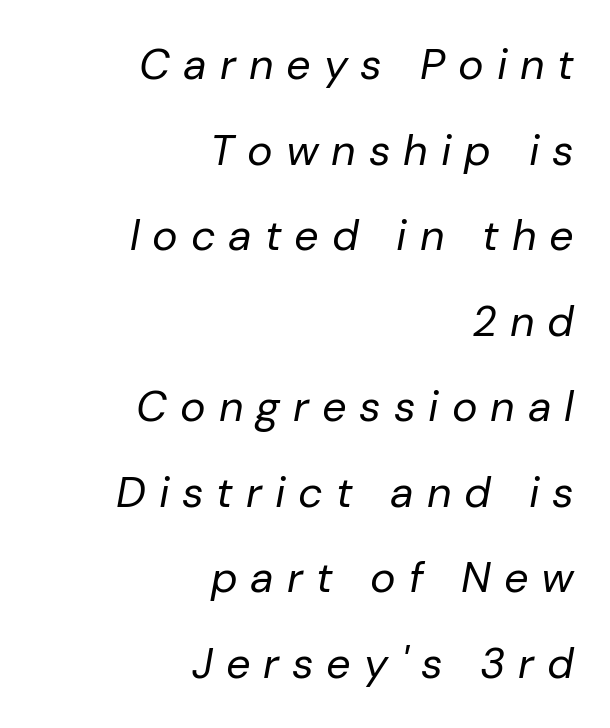
The image shows 43 px regular-weight type, italic (leaning right); set right-aligned, loose line spacing (1.99x), unusually wide letter spacing (+0.3 em), not underlined; low stroke contrast and a medium x-height.
